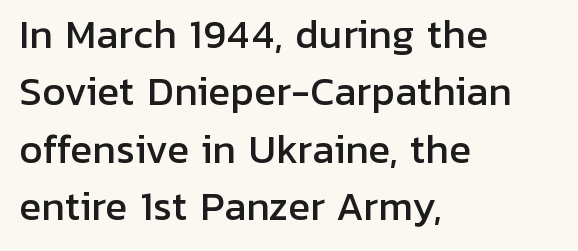
Check where the strokes stop: nothing finishes them off — pure sans. Whoever set this chose a conventional vertical rhythm. Ordinary non-slanted type is in use. Underlining? Definitely not there. Line starts are locked; line ends wander. These lines are rendered in a variable-pitch font.
